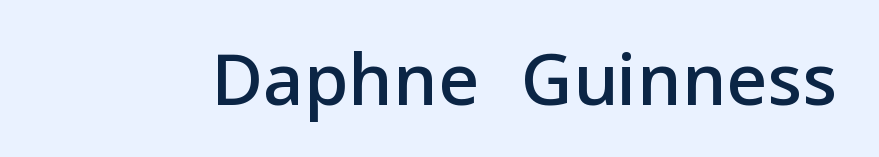
Nothing sits at the stroke ends, so this counts as sans-serif. The sample has been set in demibold, a notch under bold. The axis of the letterforms is exactly vertical. The face used here is proportionally spaced, like ordinary book or web type. Quick note: underline off.
